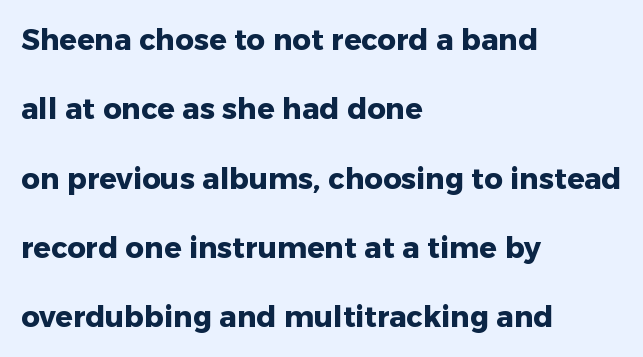
The image shows 29 px heavy sans-serif type, upright; set left-aligned, loose line spacing (2.39x), normal letter spacing, not underlined; low stroke contrast and a medium x-height.
